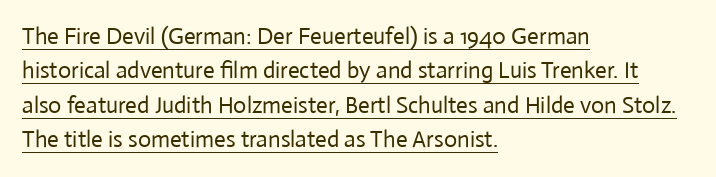
The image shows 23 px text type, upright; set left-aligned, normal line spacing (1.5x), normal letter spacing, underlined.
